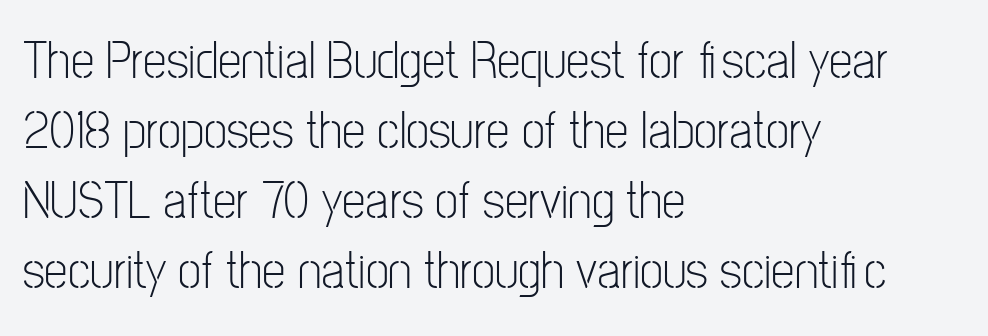
{"serif": "no", "italic": "no", "bold": "no", "weight": "light", "width": "condensed", "stroke_contrast": "low", "x_height": "medium", "monospaced": "no", "underline": "no", "align": "left", "line_spacing": "normal", "line_spacing_ratio": 1.32, "letter_spacing": "normal", "letter_spacing_em": 0.0, "glyph_px": 53}
